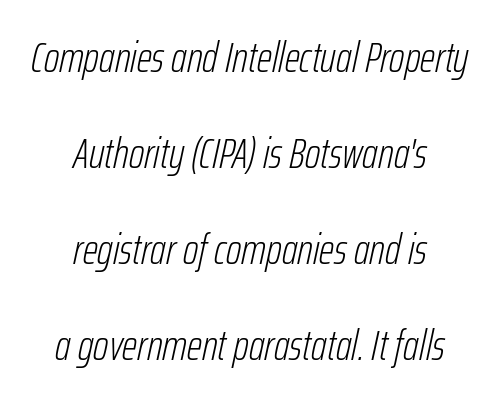
{"italic": "yes", "lean": "right", "slant_degrees": 12, "bold": "no", "weight": "light", "width": "condensed", "stroke_contrast": "low", "x_height": "medium", "monospaced": "no", "underline": "no", "align": "center", "line_spacing": "loose", "line_spacing_ratio": 2.23, "letter_spacing": "normal", "letter_spacing_em": 0.0, "glyph_px": 43}
